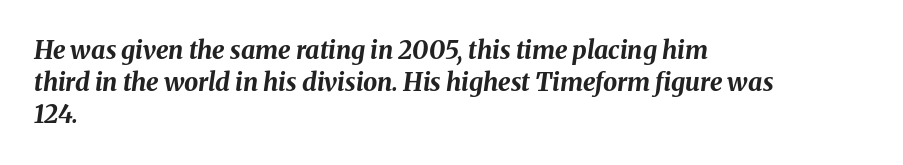
Q: Is the text bold? A: Yes.
Q: Is the text italic (slanted)? A: Yes, it leans right by about 8 degrees.
Q: Is the text underlined? A: No.
Q: How is the paragraph aligned? A: Left-aligned.
Q: Is the spacing between letters normal or unusually wide? A: Normal.
Q: Is the spacing between lines tight, normal or loose? A: Normal.
